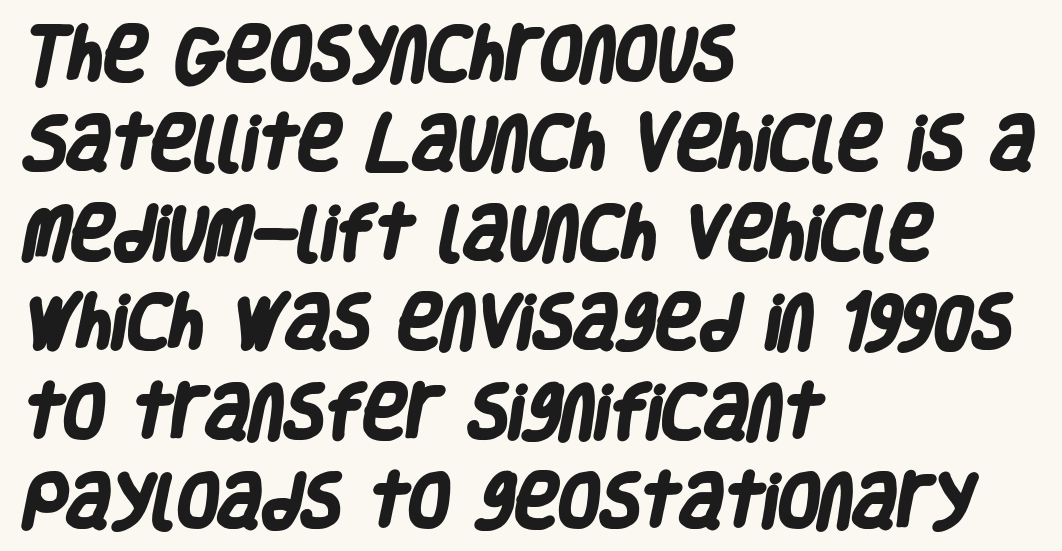
Q: Is the text bold? A: Yes.
Q: Is the typeface a serif or a sans-serif typeface? A: Sans-serif.
Q: Is the text underlined? A: No.
Q: How is the paragraph aligned? A: Left-aligned.
Q: Is the spacing between letters normal or unusually wide? A: Normal.
Q: Is the spacing between lines tight, normal or loose? A: Normal.
Q: Width (condensed, normal, or wide)? A: Condensed.
Q: Stroke contrast? A: Low.
Q: x-height? A: Large.
Q: Monospaced? A: No.
